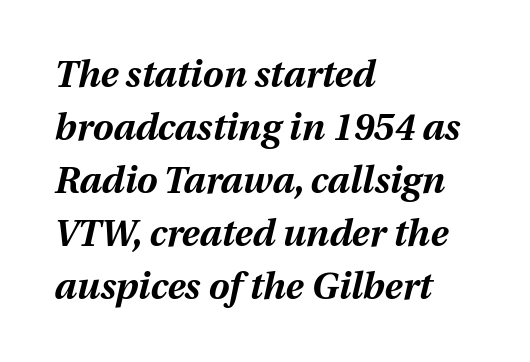
The image shows 37 px bold type, italic (leaning right); set left-aligned, normal line spacing (1.43x), normal letter spacing, not underlined; medium stroke contrast and a medium x-height.
